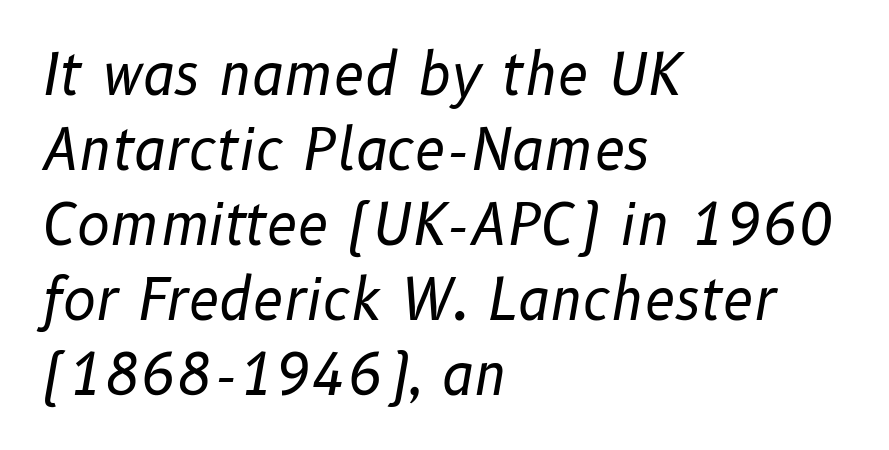
Q: Is the text bold? A: No.
Q: Is the text italic (slanted)? A: Yes, it leans right by about 10 degrees.
Q: Is the text underlined? A: No.
Q: How is the paragraph aligned? A: Left-aligned.
Q: Is the spacing between letters normal or unusually wide? A: Normal.
Q: Is the spacing between lines tight, normal or loose? A: Normal.
Q: Width (condensed, normal, or wide)? A: Normal.
Q: Stroke contrast? A: Low.
Q: x-height? A: Medium.
Q: Monospaced? A: No.
